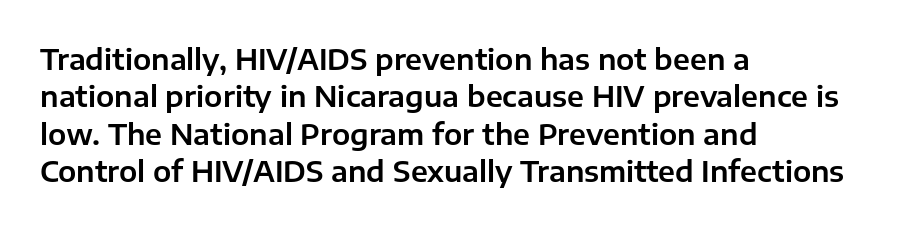
The image shows 29 px sans-serif type, upright; set left-aligned, normal line spacing (1.29x), normal letter spacing, not underlined; low stroke contrast and a medium x-height.
